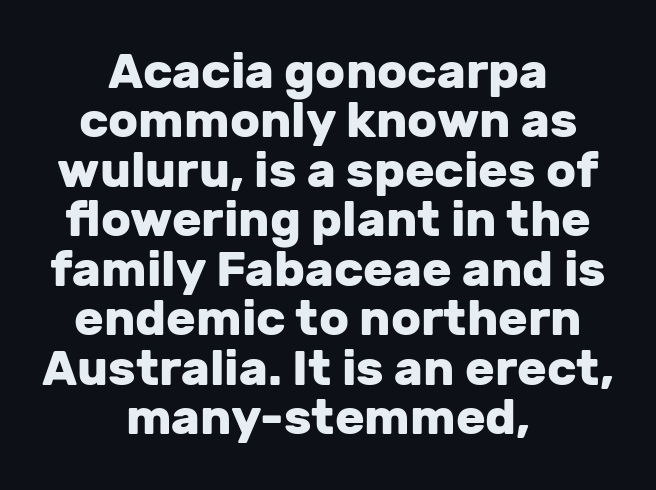
Each new line begins almost immediately beneath the previous one. You can tell from the bare stems that sans-serif type was used. Glance below the letters and you will spot only blank space. This sample uses plain, unmodified letter spacing.
